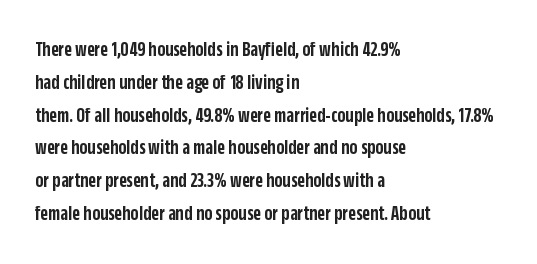
Q: Is the text bold? A: Semi-bold.
Q: Is the text italic (slanted)? A: No, it is upright.
Q: Is the text underlined? A: No.
Q: How is the paragraph aligned? A: Left-aligned.
Q: Is the spacing between letters normal or unusually wide? A: Normal.
Q: Is the spacing between lines tight, normal or loose? A: Normal.
